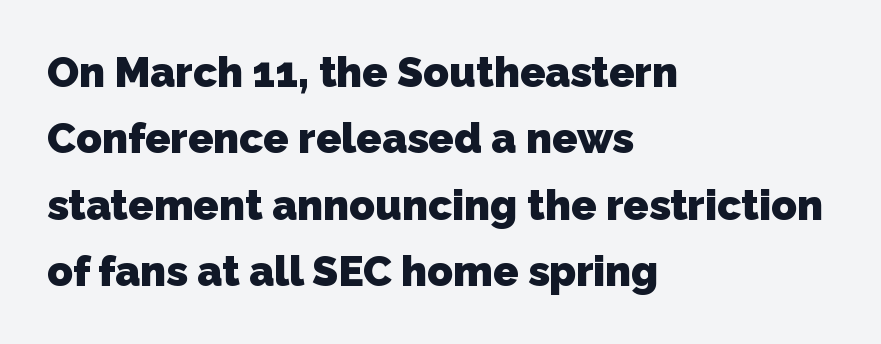
The image shows 42 px heavy sans-serif type; set left-aligned, normal line spacing (1.58x), normal letter spacing, not underlined; low stroke contrast and a medium x-height.
